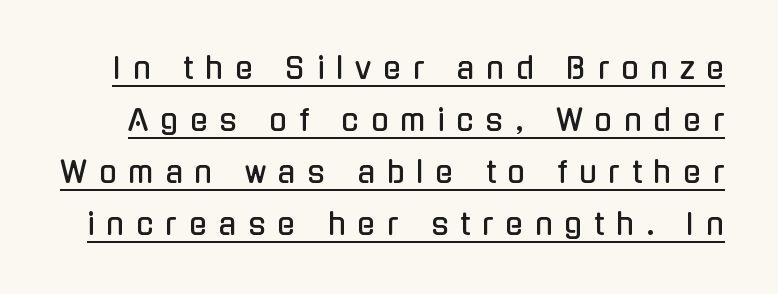
Q: Is the text italic (slanted)? A: No, it is upright.
Q: Is the typeface a serif or a sans-serif typeface? A: Sans-serif.
Q: Is the text underlined? A: Yes.
Q: Is the spacing between letters normal or unusually wide? A: Unusually wide.
Q: Width (condensed, normal, or wide)? A: Condensed.
Q: Stroke contrast? A: Low.
Q: x-height? A: Medium.
Q: Monospaced? A: No.
